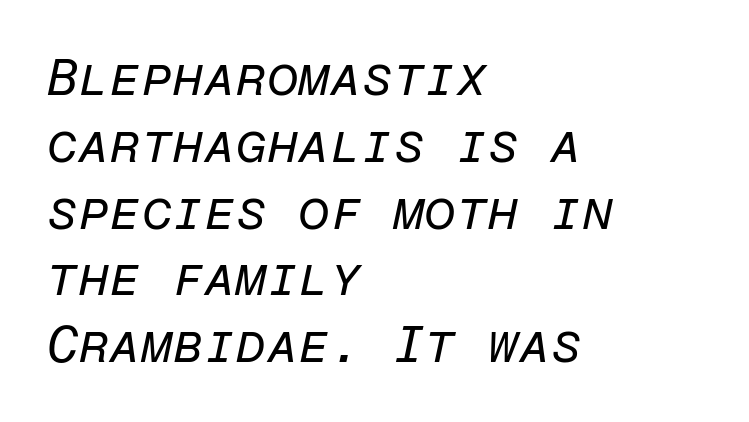
Q: Is the text bold? A: No.
Q: Is the text italic (slanted)? A: Yes, it leans right by about 12 degrees.
Q: Is the text underlined? A: No.
Q: How is the paragraph aligned? A: Left-aligned.
Q: Is the spacing between letters normal or unusually wide? A: Normal.
Q: Is the spacing between lines tight, normal or loose? A: Normal.
Q: Width (condensed, normal, or wide)? A: Normal.
Q: Stroke contrast? A: Low.
Q: x-height? A: Medium.
Q: Monospaced? A: Yes.
